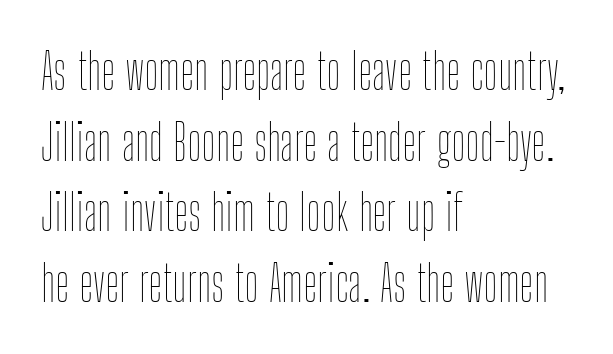
{"italic": "no", "bold": "no", "weight": "thin", "width": "condensed", "stroke_contrast": "low", "x_height": "medium", "monospaced": "no", "underline": "no", "align": "left", "line_spacing": "normal", "line_spacing_ratio": 1.44, "letter_spacing": "normal", "letter_spacing_em": 0.0, "glyph_px": 49}
